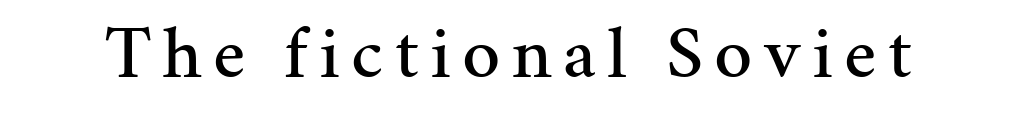
The image shows 75 px serif type, upright; set not underlined; medium stroke contrast and a medium x-height.
